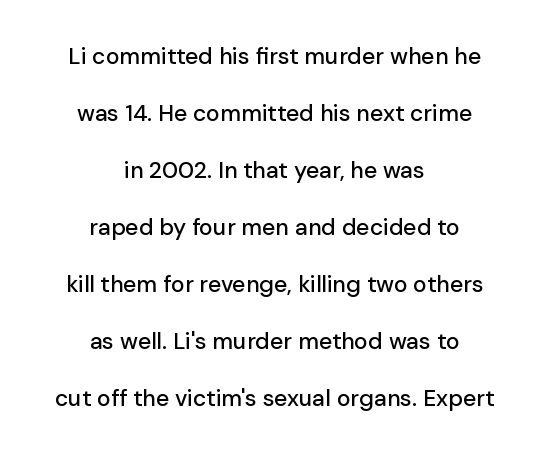
Centered paragraph, ragged on both sides. The horizontal fit of the characters is conventional and even. Any mark beneath the type? The region is blank. Interline gaps are noticeably wide in this sample. This sample uses an upright cut, with every glyph sitting square on the baseline.
